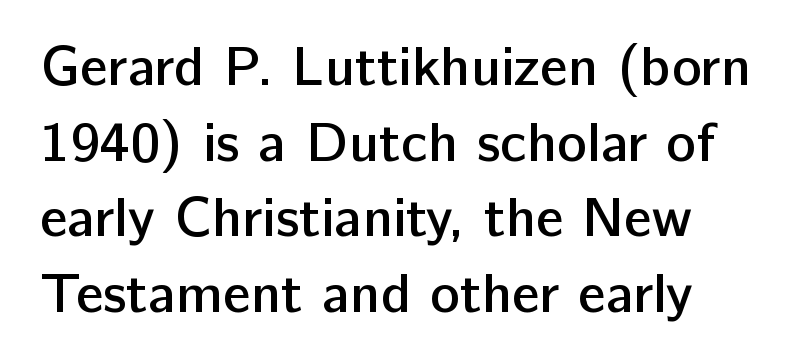
Q: Is the text bold? A: Semi-bold.
Q: Is the text italic (slanted)? A: No, it is upright.
Q: Is the typeface a serif or a sans-serif typeface? A: Sans-serif.
Q: Is the text underlined? A: No.
Q: Is the spacing between letters normal or unusually wide? A: Normal.
Q: Is the spacing between lines tight, normal or loose? A: Normal.
Q: Width (condensed, normal, or wide)? A: Normal.
Q: Stroke contrast? A: Low.
Q: x-height? A: Medium.
Q: Monospaced? A: No.
